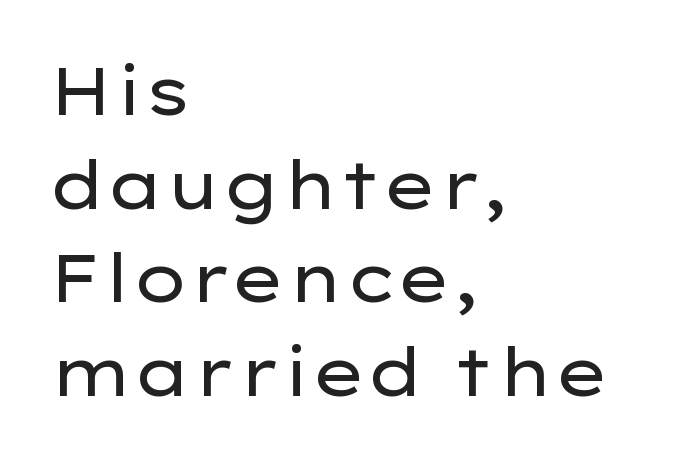
Q: Is the text bold? A: No.
Q: Is the text italic (slanted)? A: No, it is upright.
Q: Is the typeface a serif or a sans-serif typeface? A: Sans-serif.
Q: Is the text underlined? A: No.
Q: How is the paragraph aligned? A: Left-aligned.
Q: Is the spacing between letters normal or unusually wide? A: Normal.
Q: Is the spacing between lines tight, normal or loose? A: Normal.
Q: Width (condensed, normal, or wide)? A: Wide.
Q: Stroke contrast? A: Low.
Q: x-height? A: Medium.
Q: Monospaced? A: No.
